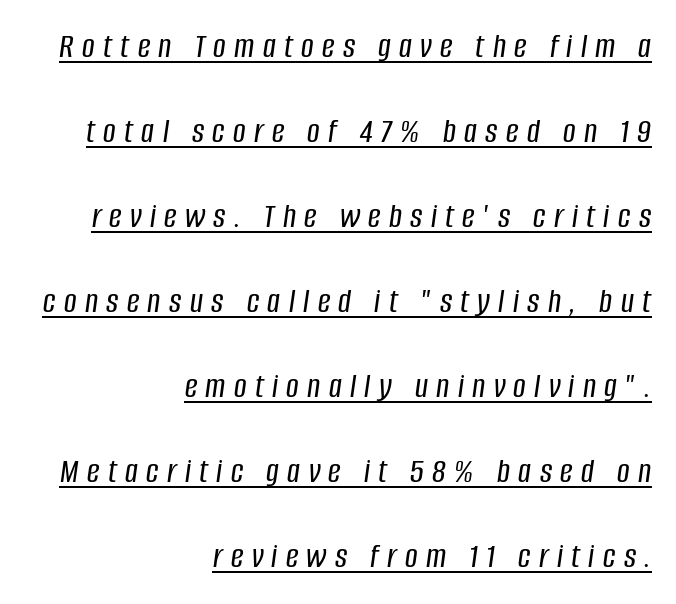
The letters are slanted; this is an italic face. The rendering uses a large line-height, opening up the rows. Does the copy run flush right? Yes — the right margin is perfectly even. Between one letter and the next there's a generous, obvious gap.
